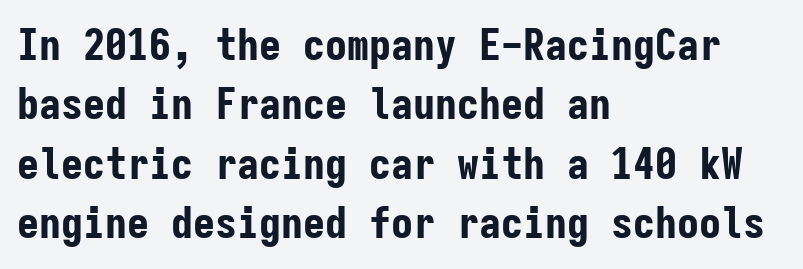
Q: Is the text bold? A: Yes.
Q: Is the text italic (slanted)? A: No, it is upright.
Q: Is the typeface a serif or a sans-serif typeface? A: Sans-serif.
Q: Is the text underlined? A: No.
Q: How is the paragraph aligned? A: Left-aligned.
Q: Is the spacing between letters normal or unusually wide? A: Normal.
Q: Is the spacing between lines tight, normal or loose? A: Normal.
Q: Width (condensed, normal, or wide)? A: Condensed.
Q: Stroke contrast? A: Low.
Q: x-height? A: Medium.
Q: Monospaced? A: Yes.
